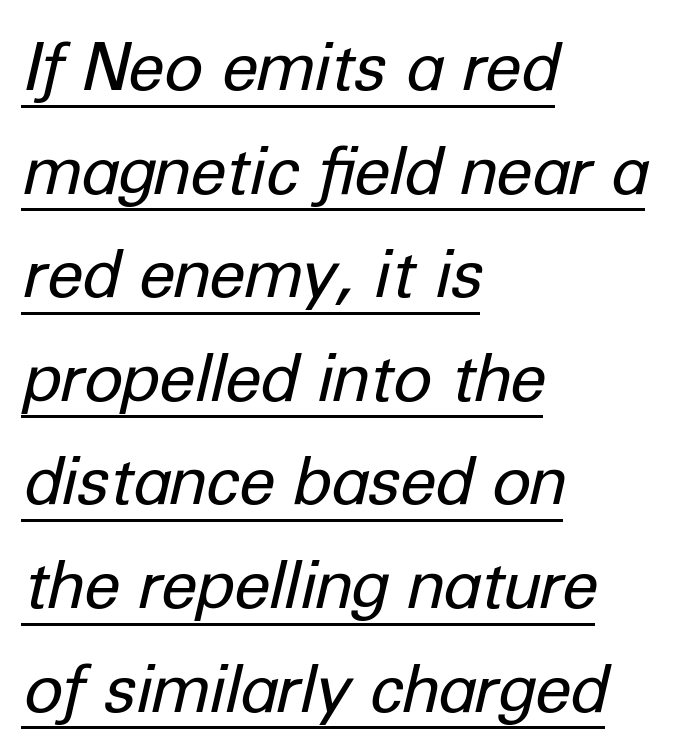
{"italic": "yes", "lean": "right", "slant_degrees": 12, "bold": "no", "weight": "regular", "width": "normal", "stroke_contrast": "low", "x_height": "medium", "monospaced": "no", "underline": "yes", "align": "left", "line_spacing": "normal", "line_spacing_ratio": 1.57, "letter_spacing": "normal", "letter_spacing_em": 0.0, "glyph_px": 66}
